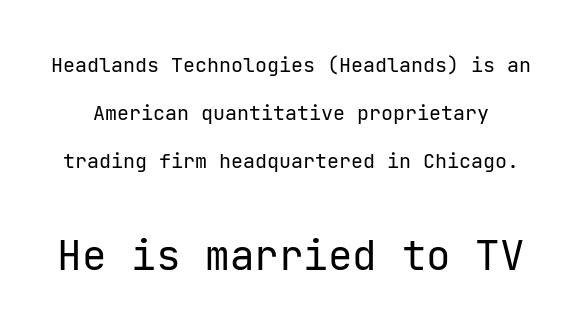
The image shows 41 px regular-weight sans-serif type, upright; set loose line spacing (2.4x), normal letter spacing, not underlined; the second (bottom) block is 2.05x larger; low stroke contrast and a medium x-height.
